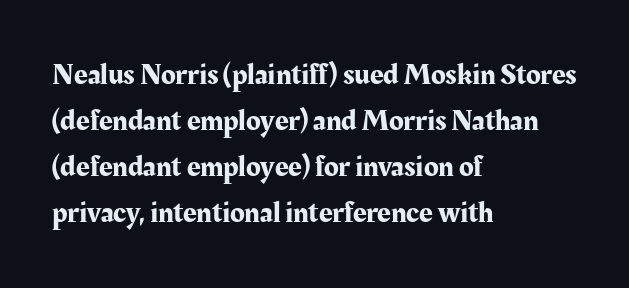
{"serif": "yes", "italic": "no", "width": "normal", "stroke_contrast": "medium", "x_height": "medium", "monospaced": "no", "underline": "no", "align": "left", "line_spacing": "normal", "line_spacing_ratio": 1.53, "letter_spacing": "normal", "letter_spacing_em": 0.0, "glyph_px": 30}
